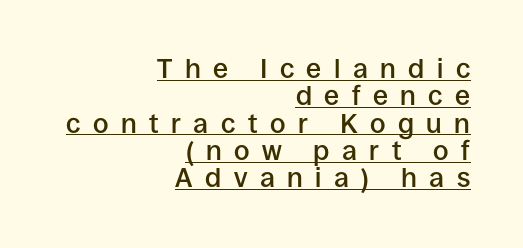
The image shows 27 px text type, upright; set right-aligned, tight line spacing (1.01x), unusually wide letter spacing (+0.46 em), underlined.
